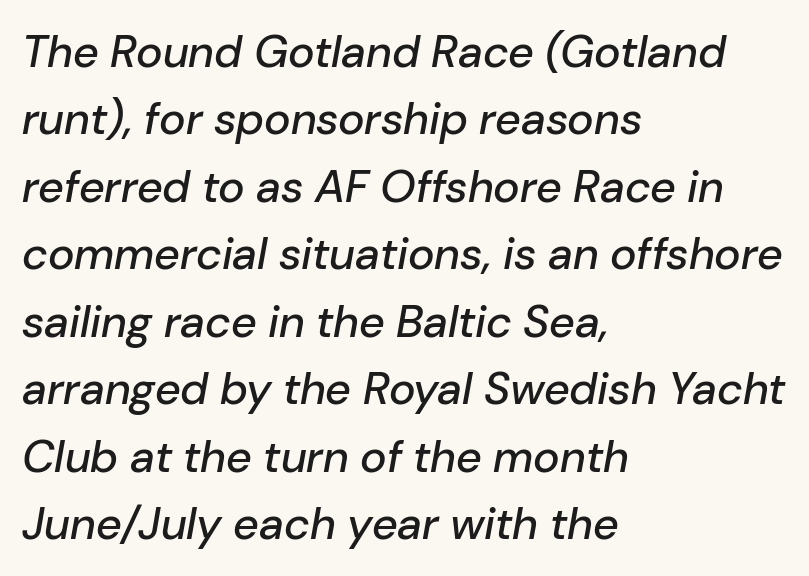
{"italic": "yes", "lean": "right", "slant_degrees": 10, "width": "normal", "stroke_contrast": "low", "x_height": "medium", "monospaced": "no", "underline": "no", "align": "left", "line_spacing": "normal", "line_spacing_ratio": 1.5, "letter_spacing": "normal", "letter_spacing_em": 0.0, "glyph_px": 45}
